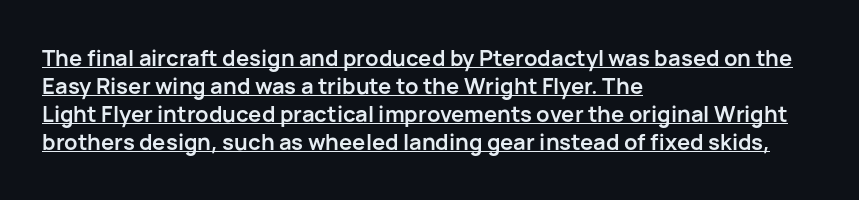
The image shows 22 px bold type, upright; set left-aligned, normal line spacing (1.28x), normal letter spacing, underlined.
